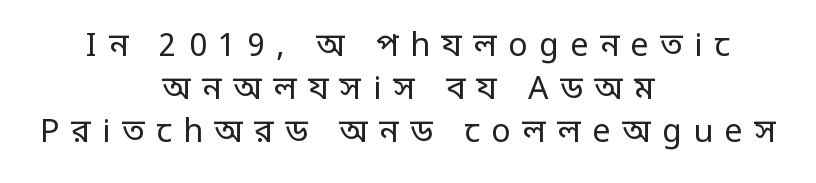
{"serif": "no", "italic": "no", "bold": "no", "weight": "regular", "width": "condensed", "stroke_contrast": "low", "monospaced": "no", "underline": "no", "align": "center", "line_spacing": "normal", "line_spacing_ratio": 1.35, "letter_spacing": "wide", "letter_spacing_em": 0.36, "glyph_px": 32}
